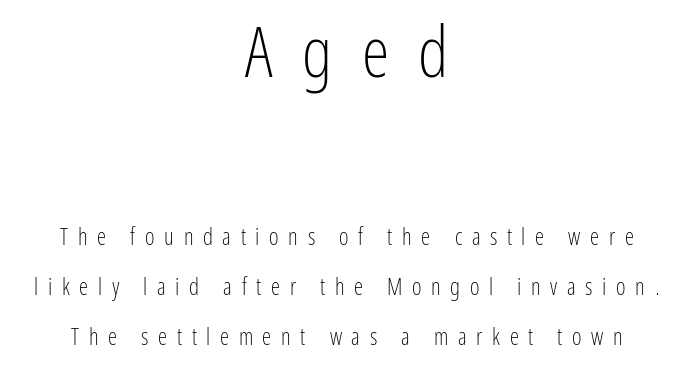
Q: Is the text bold? A: No.
Q: Is the text italic (slanted)? A: No, it is upright.
Q: Is the typeface a serif or a sans-serif typeface? A: Sans-serif.
Q: Is the text underlined? A: No.
Q: How is the paragraph aligned? A: Centered.
Q: Is the spacing between letters normal or unusually wide? A: Unusually wide.
Q: Is the spacing between lines tight, normal or loose? A: Loose.
Q: Which block of text is set in a larger size, the first (top) or the second (bottom)? A: The first (top) one.
Q: Width (condensed, normal, or wide)? A: Condensed.
Q: Stroke contrast? A: Low.
Q: x-height? A: Medium.
Q: Monospaced? A: No.
